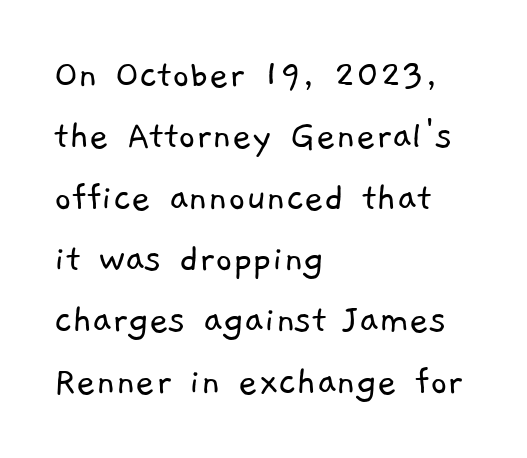
Q: Is the text bold? A: No.
Q: Is the typeface a serif or a sans-serif typeface? A: Sans-serif.
Q: Is the text underlined? A: No.
Q: How is the paragraph aligned? A: Left-aligned.
Q: Is the spacing between letters normal or unusually wide? A: Normal.
Q: Is the spacing between lines tight, normal or loose? A: Normal.
Q: Width (condensed, normal, or wide)? A: Normal.
Q: Stroke contrast? A: Low.
Q: x-height? A: Medium.
Q: Monospaced? A: No.
